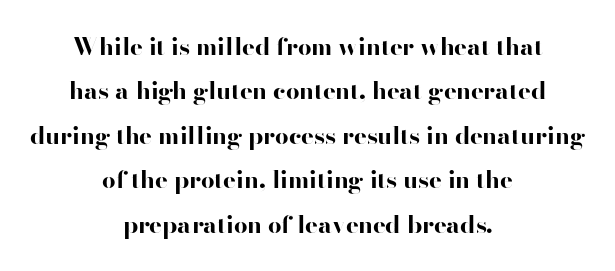
The image shows 24 px bold type, upright; set centered, line spacing 1.85x, normal letter spacing, not underlined.
